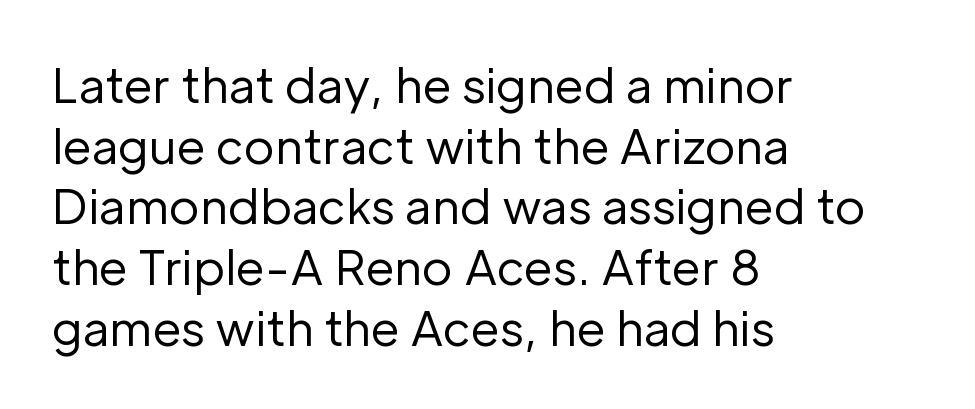
The image shows 47 px regular-weight sans-serif type, upright; set left-aligned, normal line spacing (1.29x), normal letter spacing, not underlined; low stroke contrast and a medium x-height.
